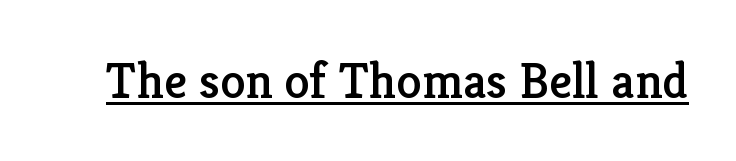
The image shows 51 px serif type, upright; set normal letter spacing, underlined; low stroke contrast and a medium x-height.
